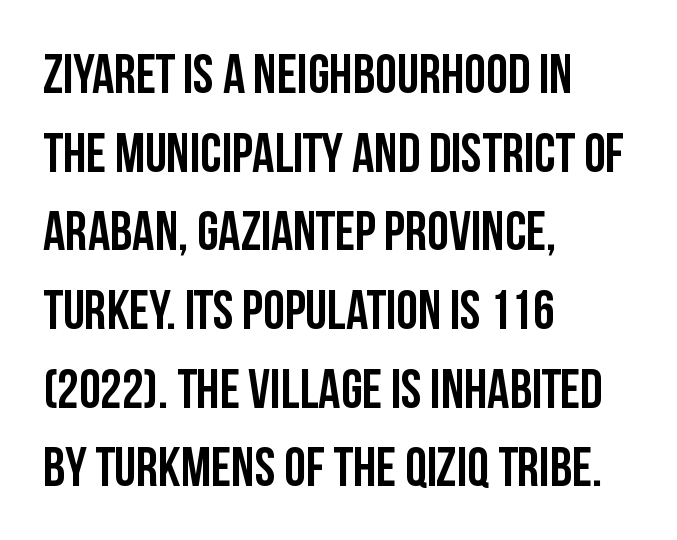
The image shows 55 px semibold, condensed sans-serif type, upright; set left-aligned, normal line spacing (1.43x), normal letter spacing, not underlined; low stroke contrast and a large x-height.
